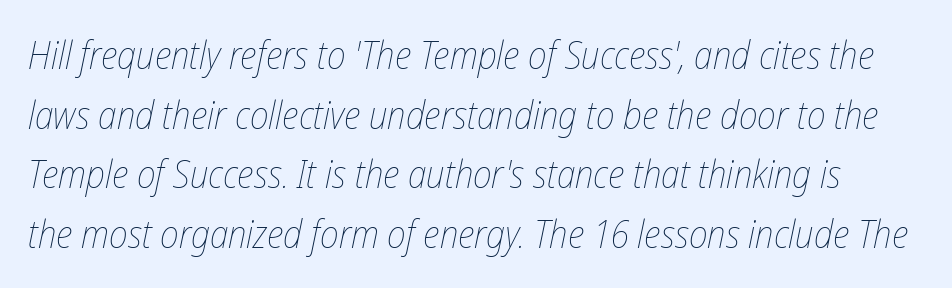
{"italic": "yes", "lean": "right", "slant_degrees": 12, "bold": "no", "weight": "thin", "width": "condensed", "stroke_contrast": "low", "x_height": "medium", "monospaced": "no", "underline": "no", "line_spacing": "normal", "line_spacing_ratio": 1.57, "letter_spacing": "normal", "letter_spacing_em": 0.0, "glyph_px": 38}
